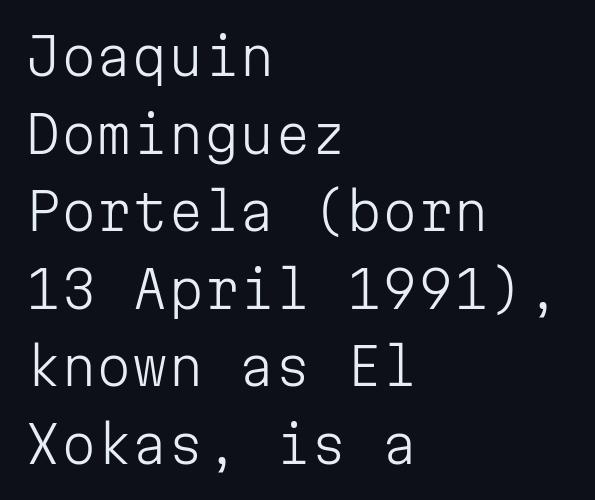
Q: Is the text bold? A: No.
Q: Is the text italic (slanted)? A: No, it is upright.
Q: Is the typeface a serif or a sans-serif typeface? A: Sans-serif.
Q: Is the text underlined? A: No.
Q: How is the paragraph aligned? A: Left-aligned.
Q: Is the spacing between letters normal or unusually wide? A: Normal.
Q: Is the spacing between lines tight, normal or loose? A: Normal.
Q: Width (condensed, normal, or wide)? A: Normal.
Q: Stroke contrast? A: Low.
Q: x-height? A: Medium.
Q: Monospaced? A: Yes.
